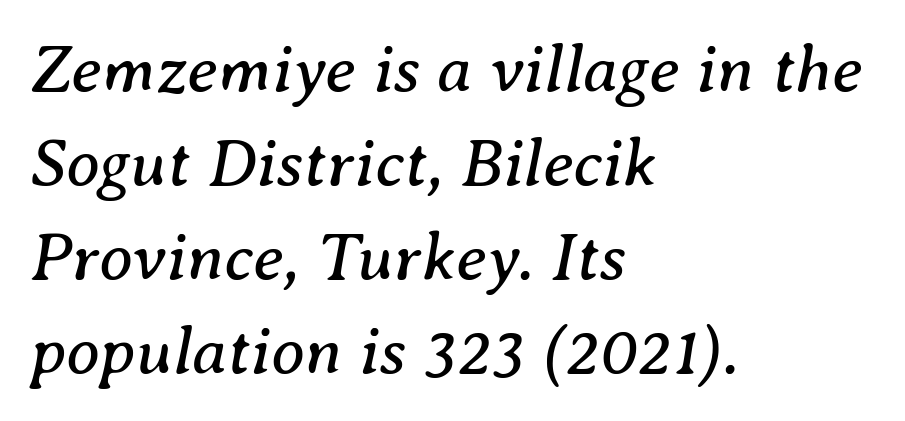
Underline: absent. The type is set solid horizontally, with unmodified tracking. Horizontal bands of white between lines are of average thickness. The specimen reads as italic at a glance.
